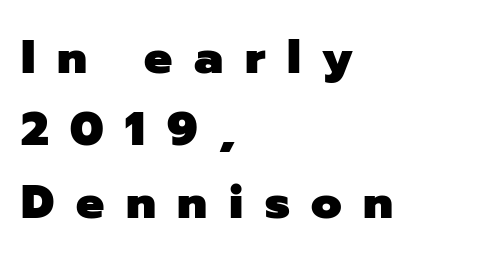
Q: Is the text bold? A: Yes.
Q: Is the text italic (slanted)? A: No, it is upright.
Q: Is the typeface a serif or a sans-serif typeface? A: Sans-serif.
Q: Is the text underlined? A: No.
Q: How is the paragraph aligned? A: Left-aligned.
Q: Is the spacing between letters normal or unusually wide? A: Unusually wide.
Q: Is the spacing between lines tight, normal or loose? A: Normal.
Q: Width (condensed, normal, or wide)? A: Normal.
Q: Stroke contrast? A: Low.
Q: x-height? A: Medium.
Q: Monospaced? A: No.
